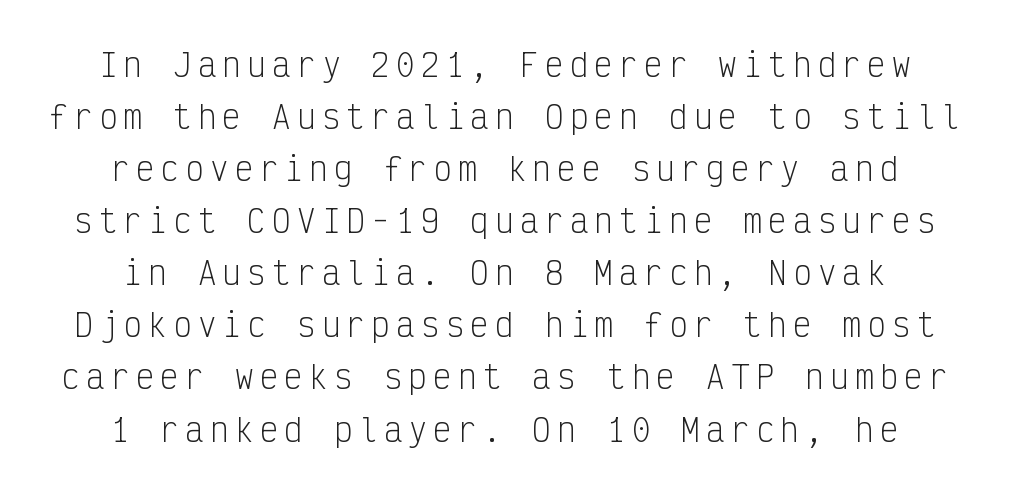
{"serif": "no", "italic": "no", "bold": "no", "weight": "light", "width": "condensed", "stroke_contrast": "low", "x_height": "medium", "monospaced": "yes", "underline": "no", "line_spacing": "normal", "line_spacing_ratio": 1.68, "letter_spacing": "wide", "letter_spacing_em": 0.2, "glyph_px": 31}
